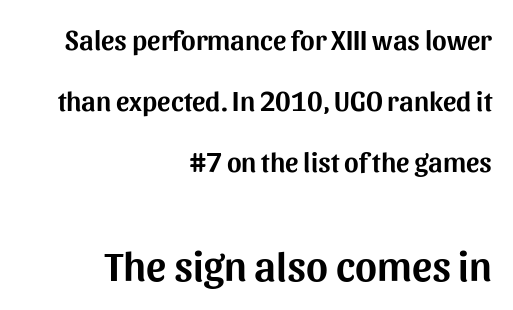
The image shows 42 px sans-serif type, upright; set right-aligned, loose line spacing (2.18x), normal letter spacing, not underlined; the second (bottom) block is 1.5x larger; medium stroke contrast and a medium x-height.
